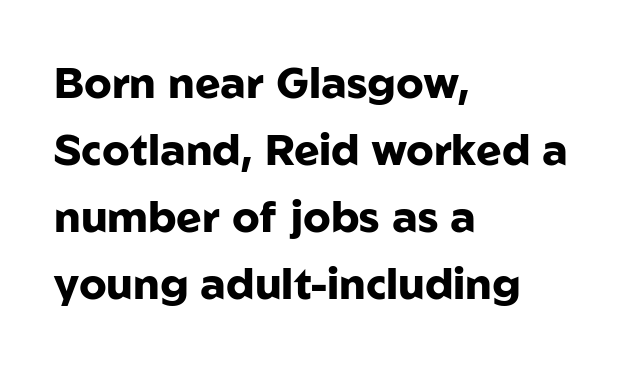
The string is rendered with underlining switched off. Serif or sans? Sans — the stroke terminals are bare. As a designer I'd log this as weight 700, bold. The font's upright variant was chosen for this text. The passage shown is typed in a proportional face where columns would drift.
